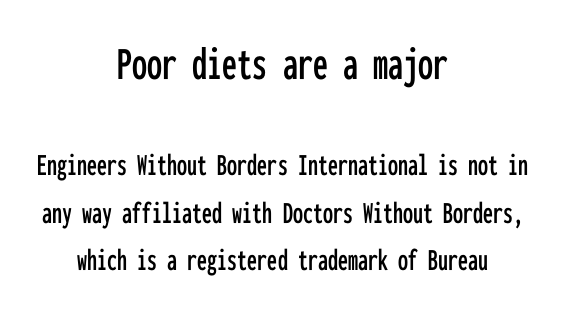
{"serif": "no", "italic": "no", "width": "condensed", "stroke_contrast": "low", "x_height": "medium", "monospaced": "yes", "underline": "no", "align": "center", "line_spacing": "normal", "line_spacing_ratio": 1.49, "letter_spacing": "normal", "letter_spacing_em": 0.0, "larger_block": "first", "size_ratio": 1.5, "glyph_px": 48}
